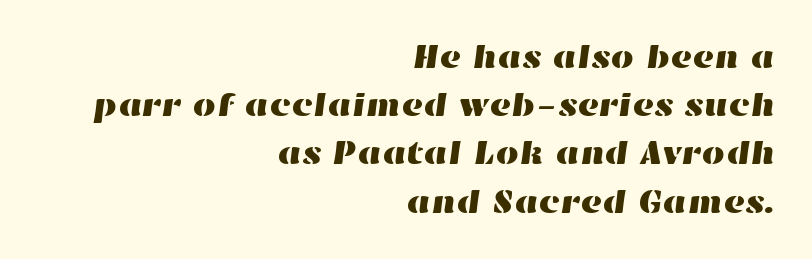
The image shows 33 px wide type; set right-aligned, normal line spacing (1.46x), normal letter spacing, not underlined; high stroke contrast and a medium x-height.
